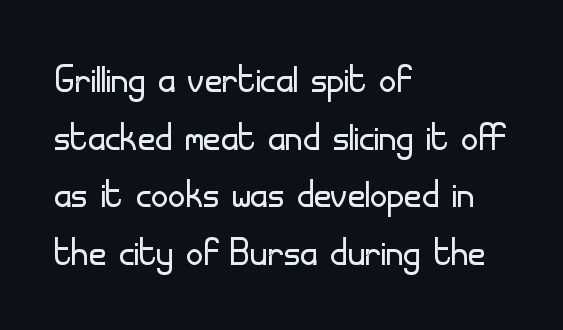
Rendered with straight, roman letterforms. These lines are rendered in a variable-pitch font. This rendering uses left alignment, leaving the right contour irregular. The type family on display is of the sans-serif kind.
